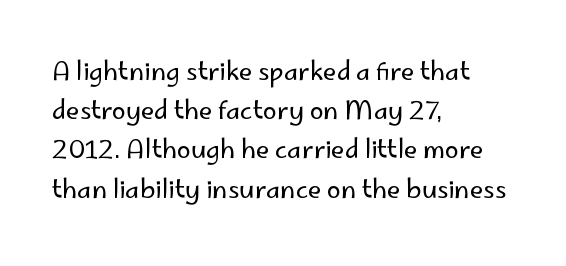
The image shows 25 px text type, upright; set left-aligned, normal line spacing (1.57x), normal letter spacing, not underlined.
